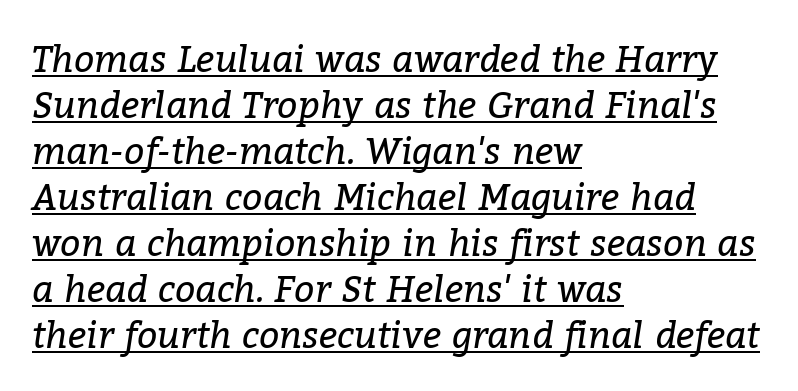
The image shows 36 px regular-weight serif type, italic (leaning right); set left-aligned, normal line spacing (1.28x), normal letter spacing, underlined; low stroke contrast and a medium x-height.
